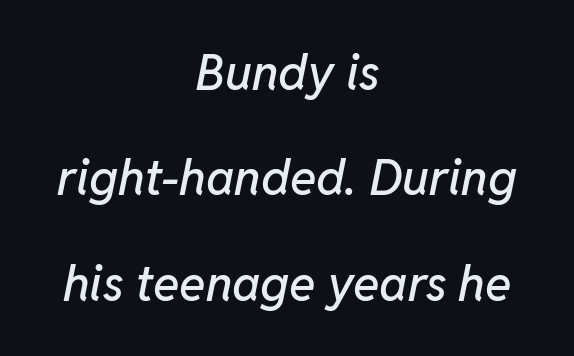
{"italic": "yes", "lean": "right", "slant_degrees": 11, "width": "normal", "stroke_contrast": "low", "x_height": "medium", "monospaced": "no", "underline": "no", "align": "center", "line_spacing": "loose", "line_spacing_ratio": 2.15, "letter_spacing": "normal", "letter_spacing_em": 0.0, "glyph_px": 49}
